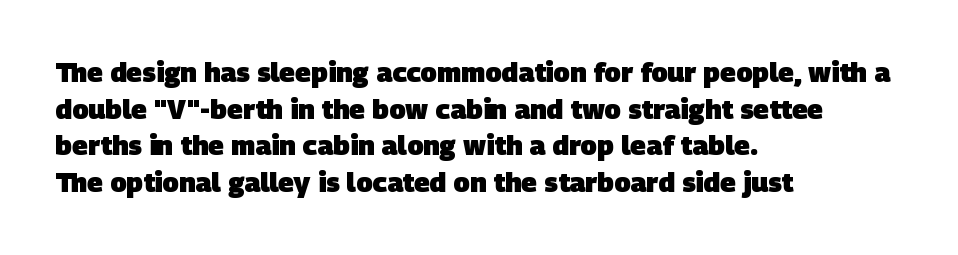
Q: Is the text bold? A: Yes.
Q: Is the text underlined? A: No.
Q: How is the paragraph aligned? A: Left-aligned.
Q: Is the spacing between letters normal or unusually wide? A: Normal.
Q: Is the spacing between lines tight, normal or loose? A: Normal.
